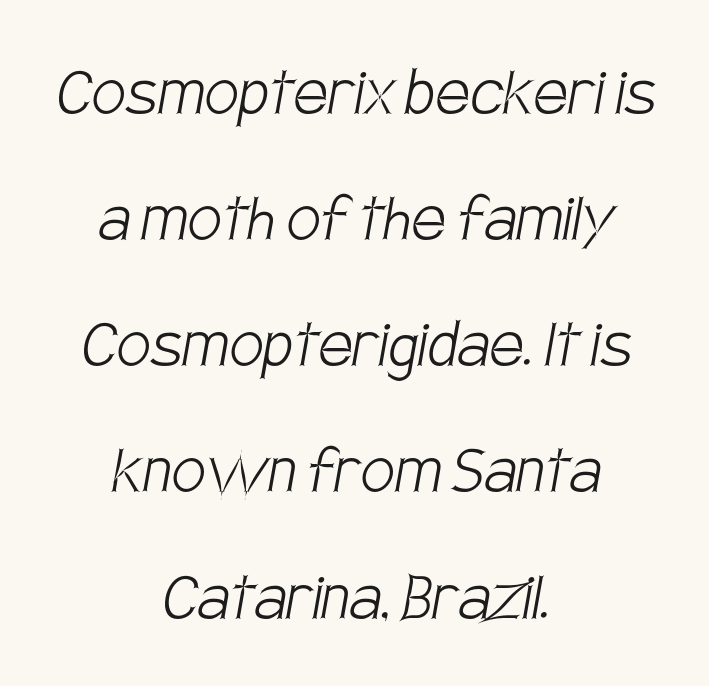
Q: Is the text bold? A: No.
Q: Is the typeface a serif or a sans-serif typeface? A: Sans-serif.
Q: Is the text underlined? A: No.
Q: How is the paragraph aligned? A: Centered.
Q: Is the spacing between letters normal or unusually wide? A: Normal.
Q: Is the spacing between lines tight, normal or loose? A: Normal.
Q: Width (condensed, normal, or wide)? A: Condensed.
Q: Stroke contrast? A: Low.
Q: x-height? A: Large.
Q: Monospaced? A: No.
